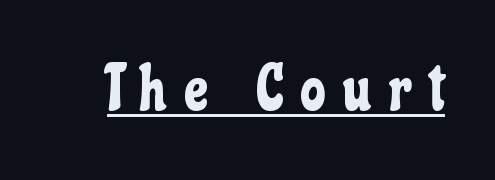
{"serif": "no", "italic": "no", "width": "condensed", "stroke_contrast": "low", "x_height": "medium", "monospaced": "no", "underline": "yes", "letter_spacing": "wide", "letter_spacing_em": 0.28, "glyph_px": 64}
